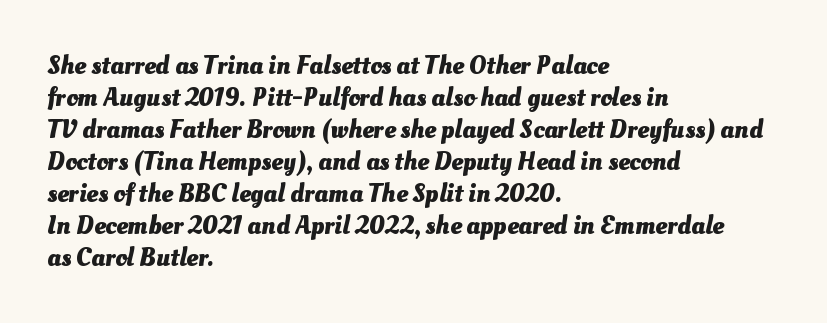
The space beneath each line is pristine and unruled. The compositor pushed each line to the left boundary. No extra tracking has been applied to these lines. Heavy, bold letterforms.
